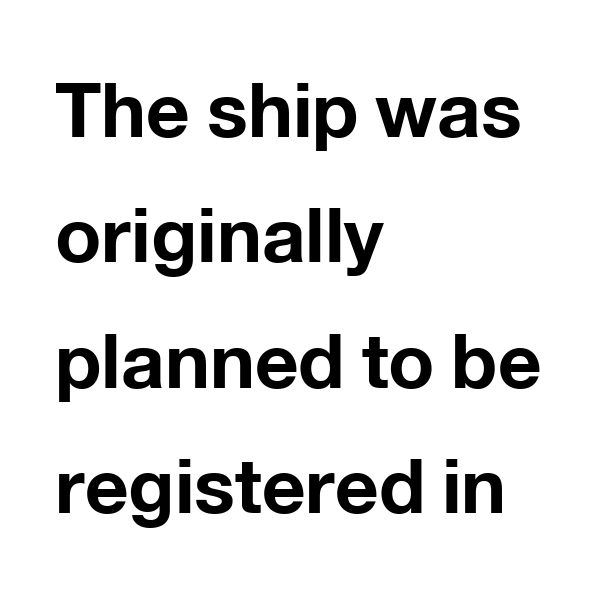
Q: Is the text bold? A: Yes.
Q: Is the text italic (slanted)? A: No, it is upright.
Q: Is the typeface a serif or a sans-serif typeface? A: Sans-serif.
Q: Is the text underlined? A: No.
Q: How is the paragraph aligned? A: Left-aligned.
Q: Is the spacing between letters normal or unusually wide? A: Normal.
Q: Is the spacing between lines tight, normal or loose? A: Normal.
Q: Width (condensed, normal, or wide)? A: Normal.
Q: Stroke contrast? A: Low.
Q: x-height? A: Medium.
Q: Monospaced? A: No.
